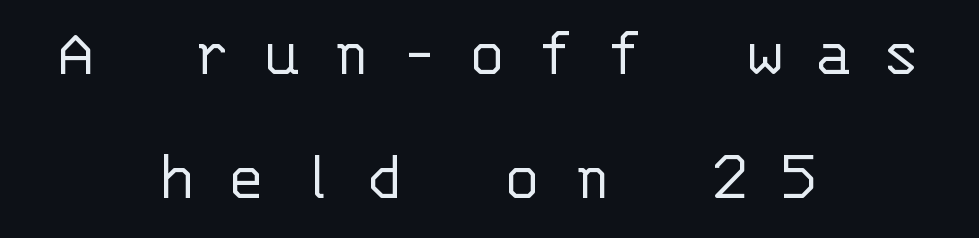
Q: Is the text bold? A: No.
Q: Is the text italic (slanted)? A: No, it is upright.
Q: Is the typeface a serif or a sans-serif typeface? A: Sans-serif.
Q: Is the text underlined? A: No.
Q: How is the paragraph aligned? A: Centered.
Q: Is the spacing between letters normal or unusually wide? A: Unusually wide.
Q: Width (condensed, normal, or wide)? A: Normal.
Q: Stroke contrast? A: Low.
Q: x-height? A: Large.
Q: Monospaced? A: Yes.
